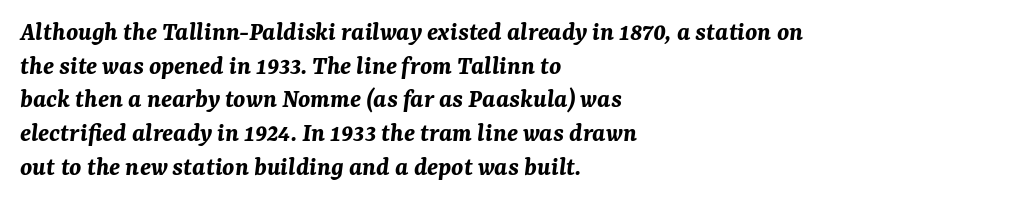
The image shows 27 px bold type, italic (leaning right); set left-aligned, normal line spacing (1.25x), normal letter spacing, not underlined.
